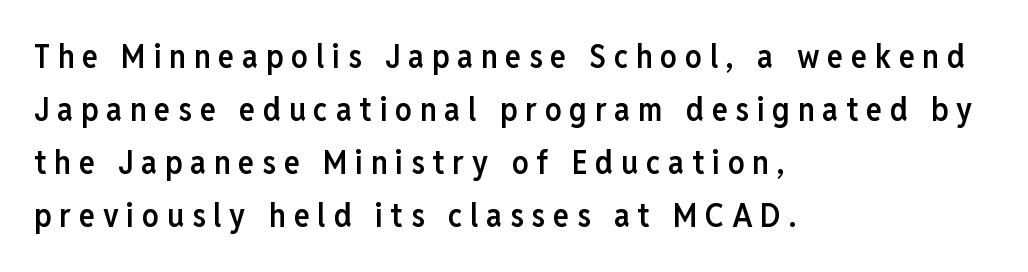
The image shows 33 px semibold, condensed sans-serif type, upright; set left-aligned, normal line spacing (1.61x), unusually wide letter spacing (+0.24 em), not underlined; low stroke contrast and a medium x-height.
